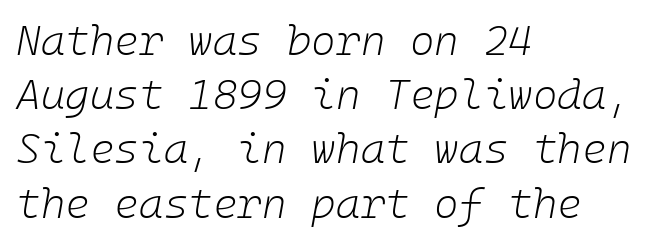
Q: Is the text bold? A: No.
Q: Is the text italic (slanted)? A: Yes, it leans right by about 10 degrees.
Q: Is the text underlined? A: No.
Q: How is the paragraph aligned? A: Left-aligned.
Q: Is the spacing between letters normal or unusually wide? A: Normal.
Q: Is the spacing between lines tight, normal or loose? A: Normal.
Q: Width (condensed, normal, or wide)? A: Normal.
Q: Stroke contrast? A: Low.
Q: x-height? A: Medium.
